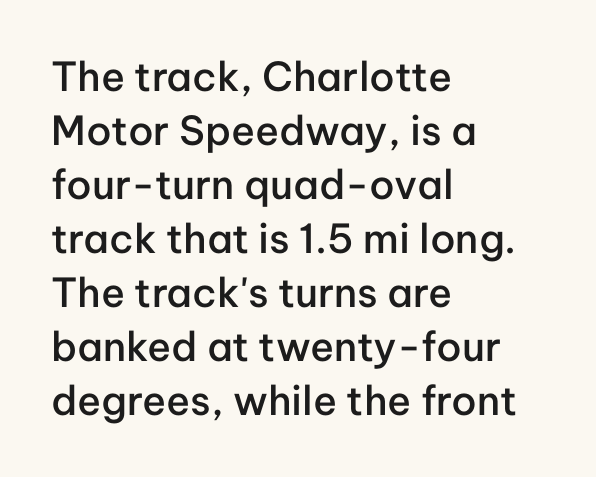
Q: Is the text bold? A: Semi-bold.
Q: Is the text italic (slanted)? A: No, it is upright.
Q: Is the typeface a serif or a sans-serif typeface? A: Sans-serif.
Q: Is the text underlined? A: No.
Q: How is the paragraph aligned? A: Left-aligned.
Q: Is the spacing between letters normal or unusually wide? A: Normal.
Q: Is the spacing between lines tight, normal or loose? A: Normal.
Q: Width (condensed, normal, or wide)? A: Normal.
Q: Stroke contrast? A: Low.
Q: x-height? A: Medium.
Q: Monospaced? A: No.
